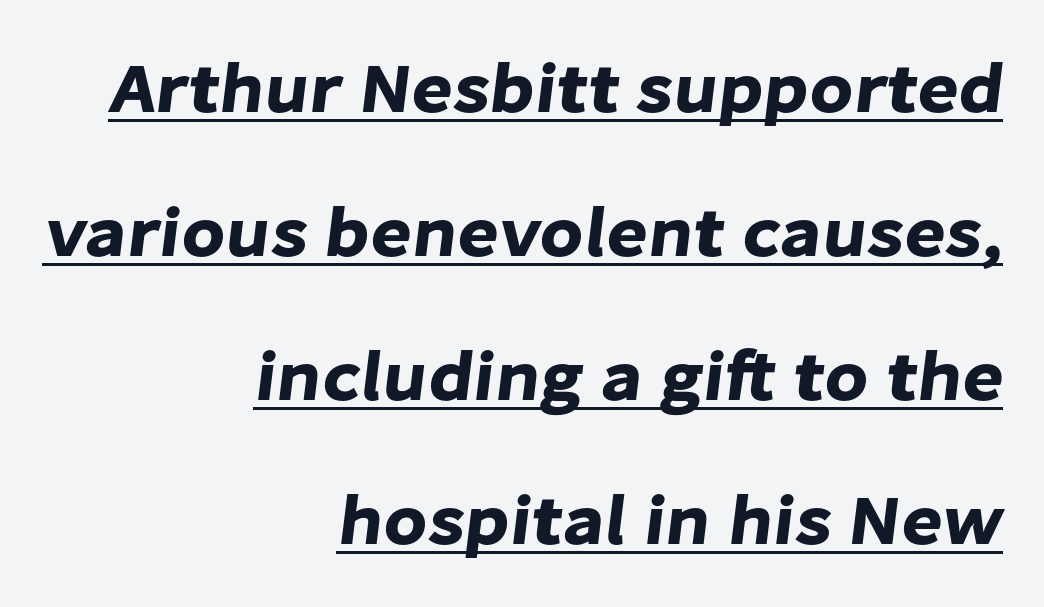
The string is rendered with underlining switched on. Vertical spacing — loose. Short and long lines alike share a common ending point at right. Font category for this specimen: sans-serif. Inter-character spacing is left at the font's built-in metrics.
